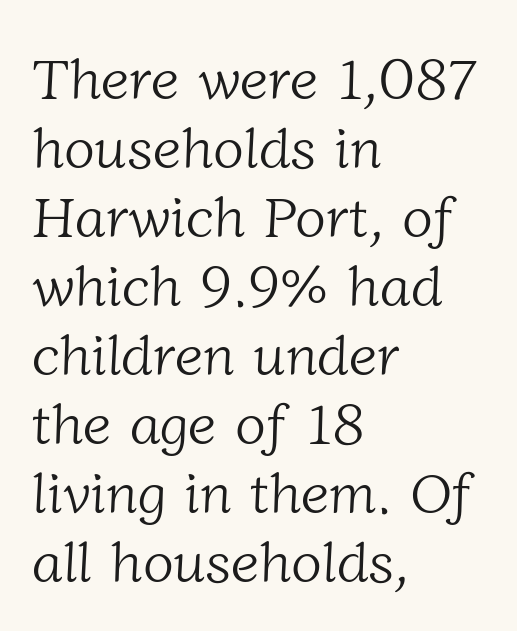
The image shows 57 px light serif type; set left-aligned, line spacing 1.21x, normal letter spacing, not underlined; low stroke contrast and a medium x-height.
